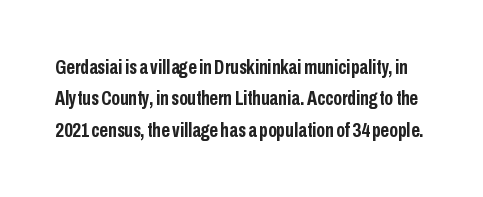
Q: Is the text bold? A: Yes.
Q: Is the text italic (slanted)? A: No, it is upright.
Q: Is the text underlined? A: No.
Q: Is the spacing between letters normal or unusually wide? A: Normal.
Q: Is the spacing between lines tight, normal or loose? A: Normal.
